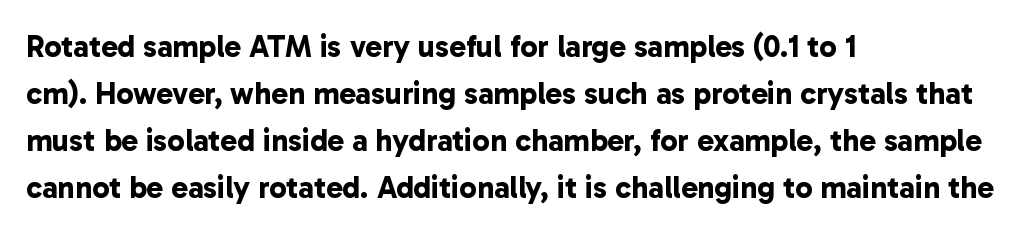
{"serif": "no", "bold": "yes", "weight": "bold", "width": "normal", "stroke_contrast": "low", "x_height": "medium", "monospaced": "no", "underline": "no", "align": "left", "line_spacing": "normal", "line_spacing_ratio": 1.52, "letter_spacing": "normal", "letter_spacing_em": 0.0, "glyph_px": 31}
